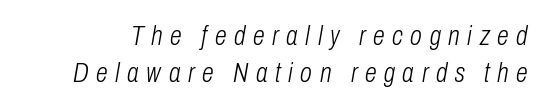
The image shows 27 px text type, italic (leaning right); set normal line spacing (1.36x), unusually wide letter spacing (+0.28 em), not underlined.
